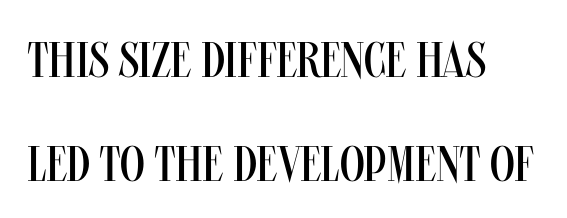
Vertical strokes here are truly vertical. This sample has the flowing, uneven cadence of proportional lettering. The type is set solid horizontally, with unmodified tracking. The passage shown stacks its lines with a broad gap. Letters rest on an invisible, unmarked baseline. Each stroke keeps to a modest, everyday thickness or less.
